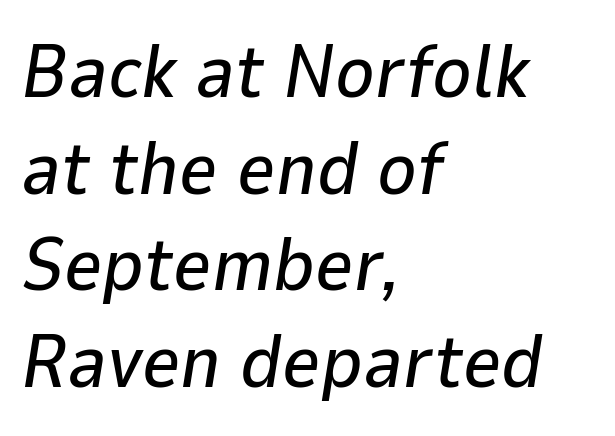
Slanted lettering throughout. Nothing unusual about the tracking: characters are spaced as the font intends. These lines sit exactly where default settings would place them. Character widths vary here, with narrow letters taking less room than wide ones. This rendering uses left alignment, leaving the right contour irregular. The zone under the glyphs is completely vacant.
